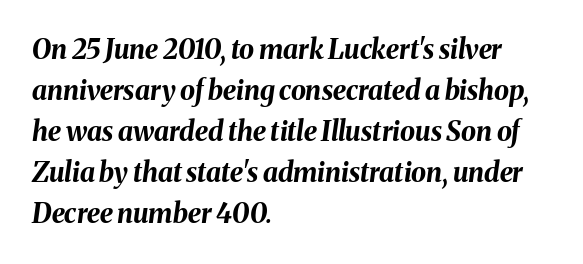
The image shows 27 px bold type, italic (leaning right); set left-aligned, normal line spacing (1.52x), normal letter spacing, not underlined.
